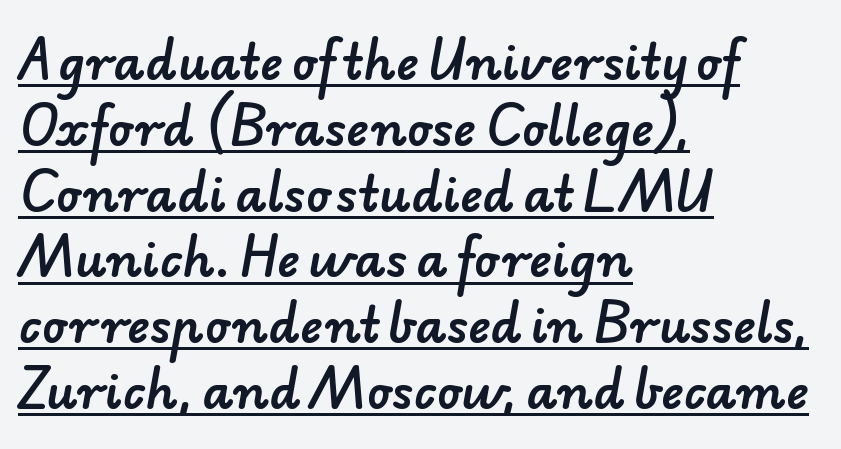
Q: Is the typeface a serif or a sans-serif typeface? A: Sans-serif.
Q: Is the text underlined? A: Yes.
Q: How is the paragraph aligned? A: Left-aligned.
Q: Is the spacing between letters normal or unusually wide? A: Normal.
Q: Is the spacing between lines tight, normal or loose? A: Normal.
Q: Width (condensed, normal, or wide)? A: Normal.
Q: Stroke contrast? A: Low.
Q: x-height? A: Small.
Q: Monospaced? A: No.
